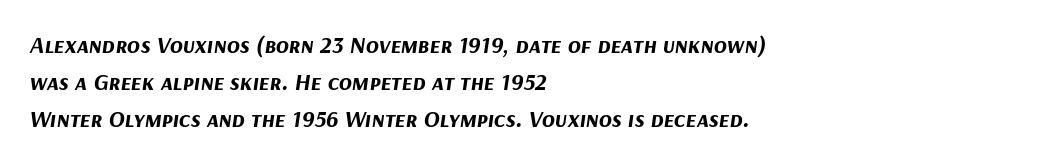
The rendering keeps characters at their native spacing. Baseline-to-baseline distance is the conventional proportion of letter height. Students, this is bold: see how much ink each stroke carries. The lines in this sample share a left origin and differ only in where they stop. The font's italic variant was chosen for this text.
